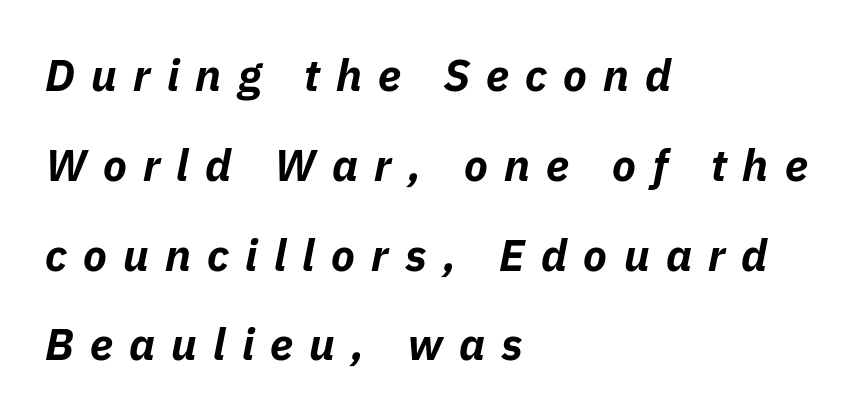
The image shows 44 px bold type, italic (leaning right); set left-aligned, loose line spacing (2.04x), unusually wide letter spacing (+0.37 em), not underlined; low stroke contrast and a medium x-height.
